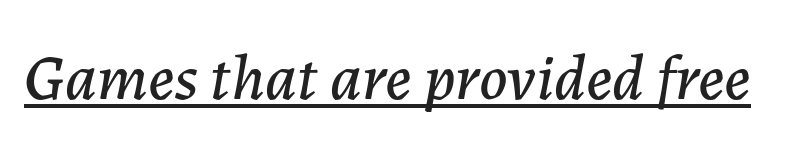
Q: Is the text italic (slanted)? A: Yes, it leans right by about 7 degrees.
Q: Is the text underlined? A: Yes.
Q: Is the spacing between letters normal or unusually wide? A: Normal.
Q: Width (condensed, normal, or wide)? A: Normal.
Q: Stroke contrast? A: Low.
Q: x-height? A: Medium.
Q: Monospaced? A: No.
